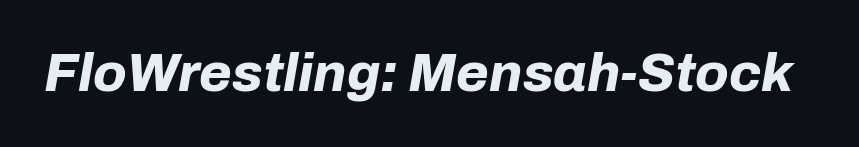
Look at the stroke-to-counter ratio: heavy, a bold. Each word holds together tightly as a unit, with standard inter-letter gaps. Looking at the ascenders, they clearly lean. Varying glyph widths throughout — classic text-font behaviour.
